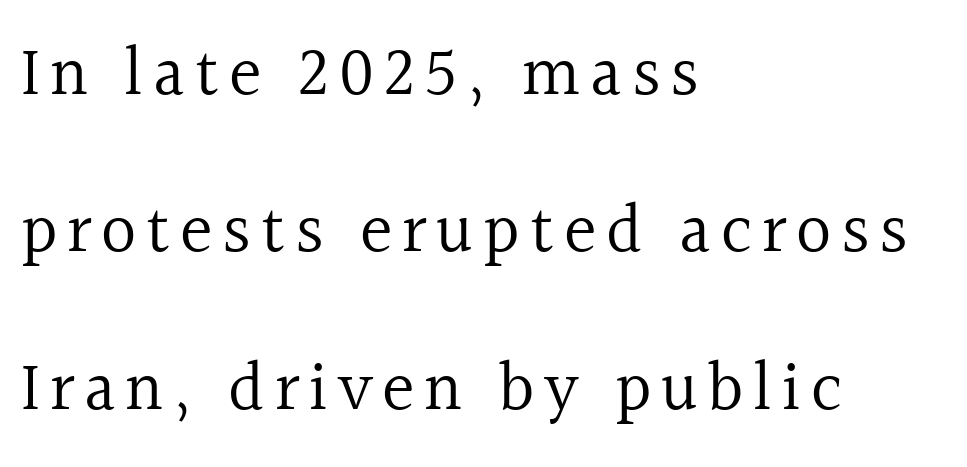
{"serif": "yes", "italic": "no", "bold": "no", "weight": "regular", "width": "normal", "x_height": "medium", "monospaced": "no", "underline": "no", "align": "left", "line_spacing": "loose", "line_spacing_ratio": 2.28, "glyph_px": 69}
